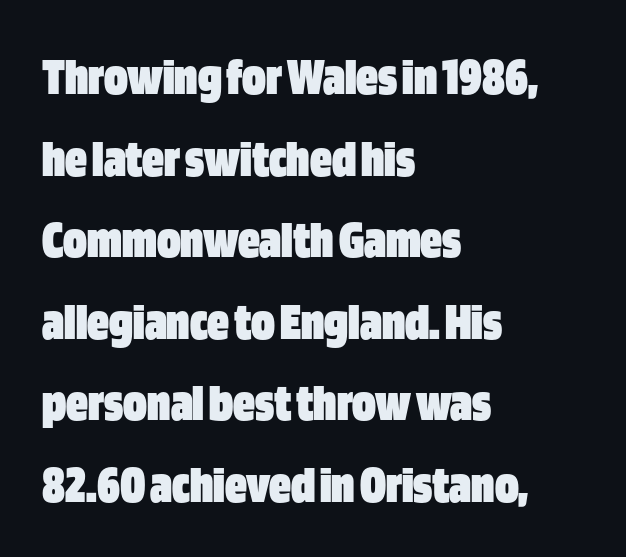
{"serif": "no", "italic": "no", "bold": "yes", "weight": "heavy", "width": "condensed", "stroke_contrast": "low", "x_height": "large", "monospaced": "no", "underline": "no", "align": "left", "line_spacing": "normal", "line_spacing_ratio": 1.51, "letter_spacing": "normal", "letter_spacing_em": 0.0, "glyph_px": 54}
